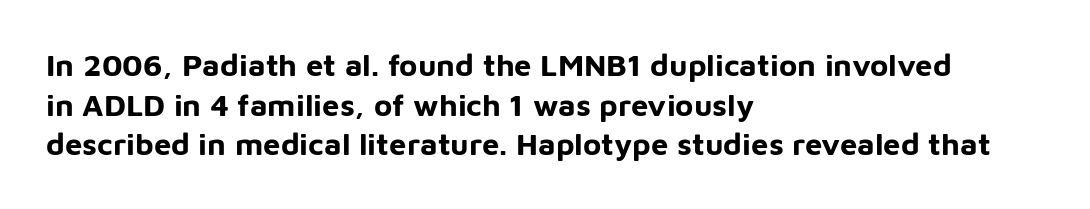
Typographically, this falls in the sans-serif category. Regular leading. Each letter keeps its own natural width here, so spacing adapts to shape. Descenders hang freely into open space. Summary of weight: heavy, a full bold. Quick note: not italic, upright.
